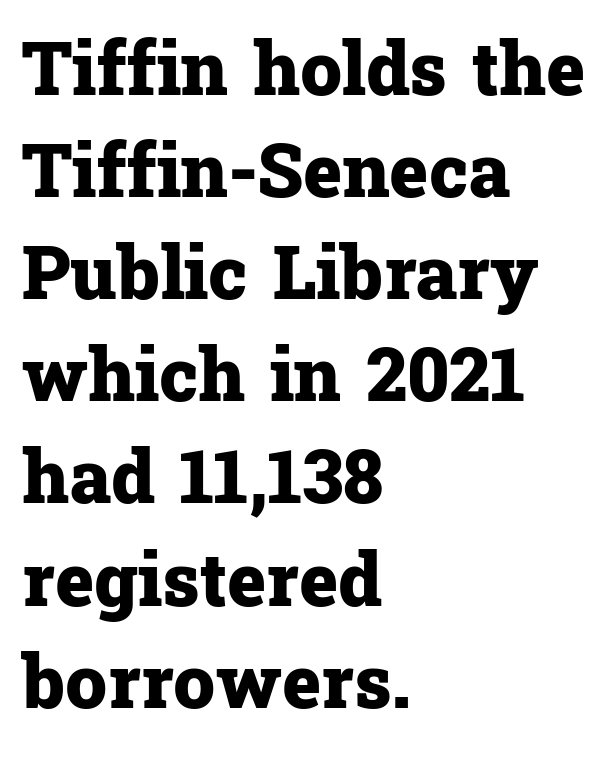
Do the letters lean? They stand straight. Standard letterfit; no display-style spreading of the glyphs. Weight: bold. Little horizontal feet cap the strokes, marking this as serif type. The rendering uses natural spacing where letterforms have individual widths.
